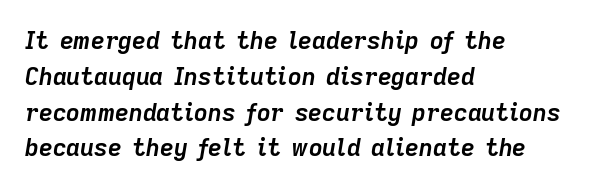
The image shows 24 px bold type, italic (leaning right); set left-aligned, normal line spacing (1.49x), normal letter spacing, not underlined.
